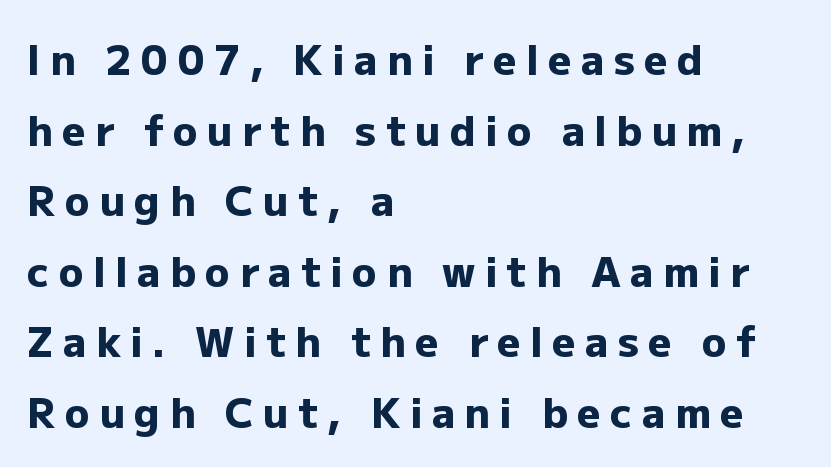
Q: Is the text bold? A: Yes.
Q: Is the text italic (slanted)? A: No, it is upright.
Q: Is the typeface a serif or a sans-serif typeface? A: Sans-serif.
Q: Is the text underlined? A: No.
Q: How is the paragraph aligned? A: Left-aligned.
Q: Is the spacing between letters normal or unusually wide? A: Unusually wide.
Q: Width (condensed, normal, or wide)? A: Normal.
Q: Stroke contrast? A: Low.
Q: x-height? A: Medium.
Q: Monospaced? A: No.
